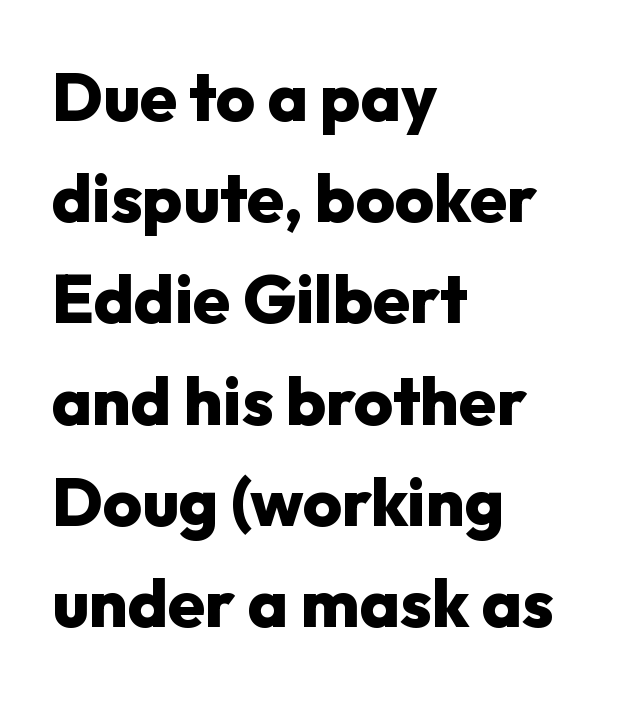
The image shows 67 px heavy sans-serif type, upright; set left-aligned, normal line spacing (1.51x), normal letter spacing, not underlined; low stroke contrast and a medium x-height.
